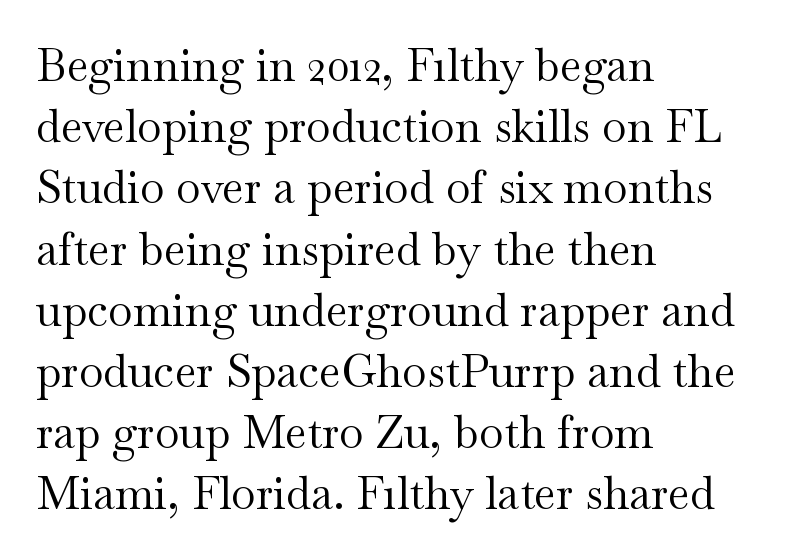
{"serif": "yes", "italic": "no", "bold": "no", "weight": "regular", "width": "wide", "stroke_contrast": "medium", "x_height": "small", "monospaced": "no", "underline": "no", "align": "left", "line_spacing": "normal", "line_spacing_ratio": 1.36, "letter_spacing": "normal", "letter_spacing_em": 0.0, "glyph_px": 45}
